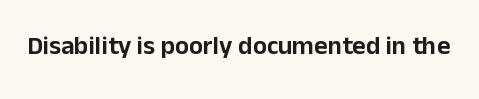
Q: Is the text italic (slanted)? A: No, it is upright.
Q: Is the text underlined? A: No.
Q: Is the spacing between letters normal or unusually wide? A: Normal.
